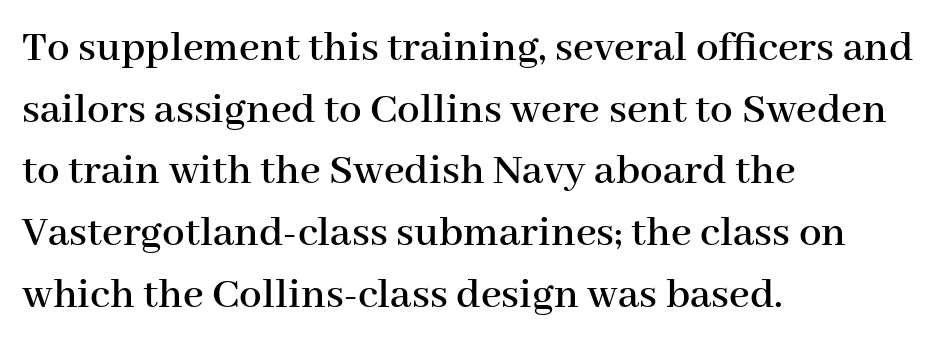
{"serif": "yes", "italic": "no", "width": "normal", "stroke_contrast": "high", "x_height": "medium", "monospaced": "no", "underline": "no", "align": "left", "line_spacing": "normal", "line_spacing_ratio": 1.37, "letter_spacing": "normal", "letter_spacing_em": 0.0, "glyph_px": 45}
